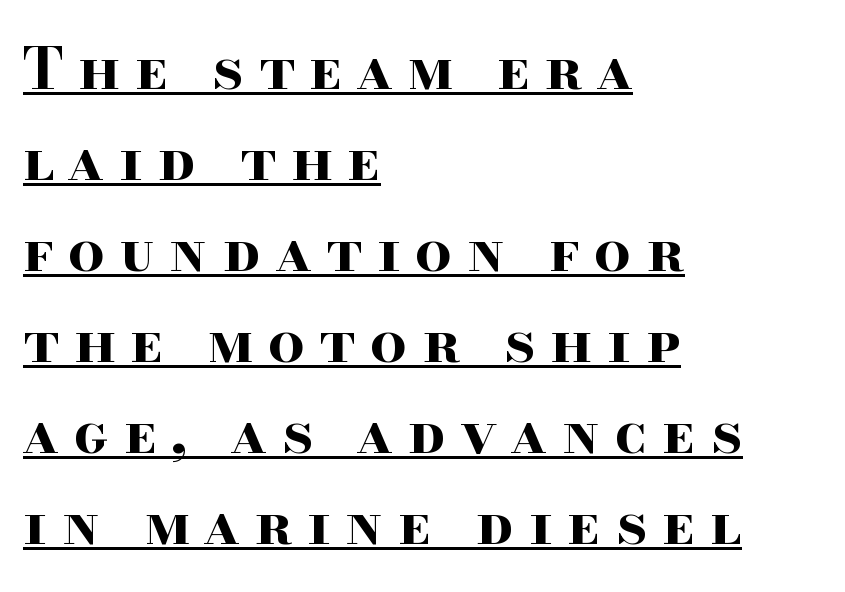
The image shows 58 px bold, wide serif type, upright; set left-aligned, normal line spacing (1.57x), unusually wide letter spacing (+0.25 em), underlined; high stroke contrast and a small x-height.
